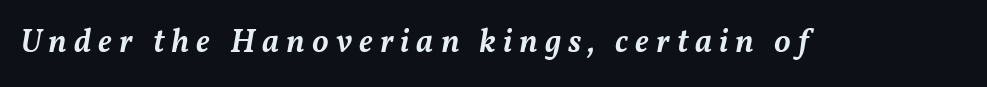
Spacing verdict: proportional, widths tailored to each character. The passage shown is semibold, sitting just below true bold. Would a proofreader flag this as italicized? Yes. Bare-footed words on every line. Words appear elongated and porous because spacing is wide.
